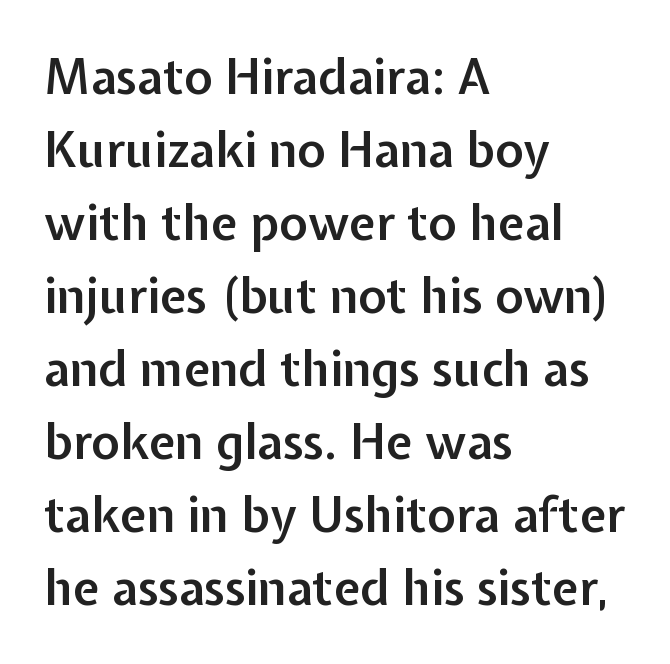
The image shows 48 px semibold sans-serif type, upright; set left-aligned, normal line spacing (1.52x), normal letter spacing, not underlined; low stroke contrast and a medium x-height.
